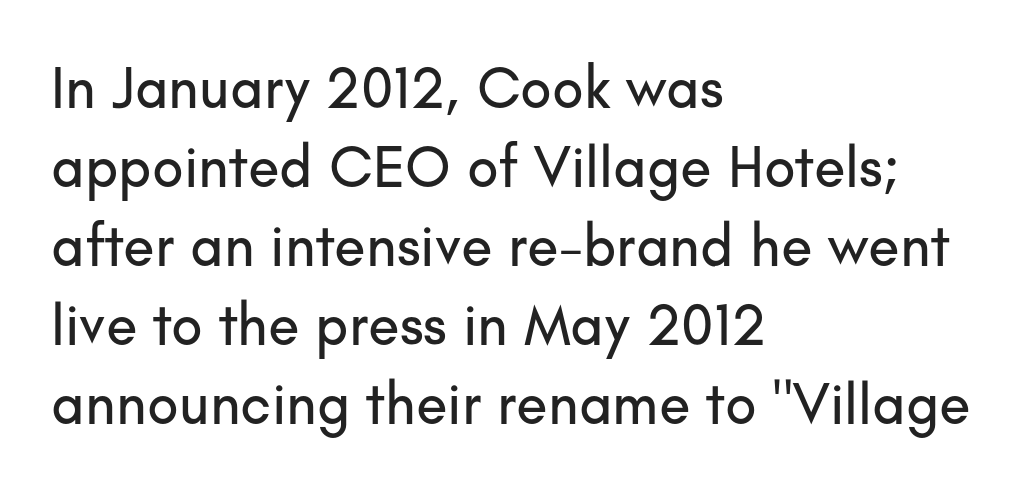
Honestly, the letter spacing is just normal — you wouldn't notice it. The passage shown is typeset with a sans-serif family. The glyphs are unaccompanied by any horizontal stroke below them. Posture: vertical. Think of a printed novel: that variable character pitch is what you see here. Casual observation: everything's shoved over to the left.
